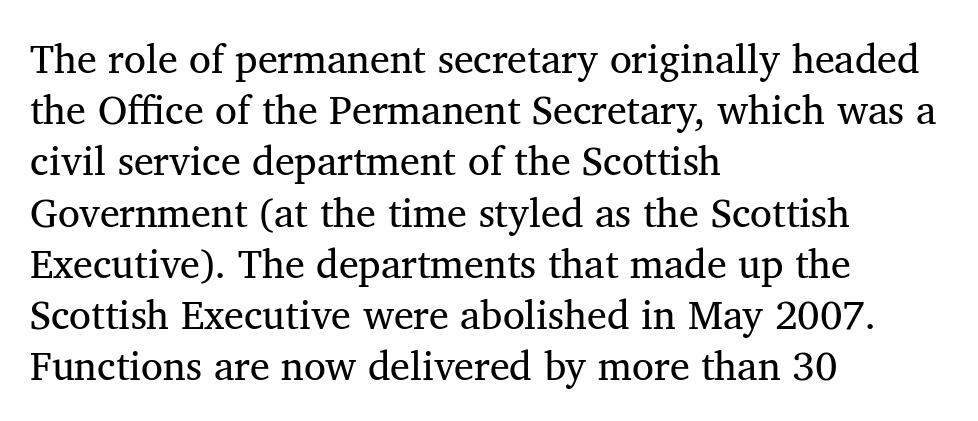
The image shows 40 px regular-weight serif type, upright; set left-aligned, normal line spacing (1.28x), normal letter spacing, not underlined; medium stroke contrast and a medium x-height.
